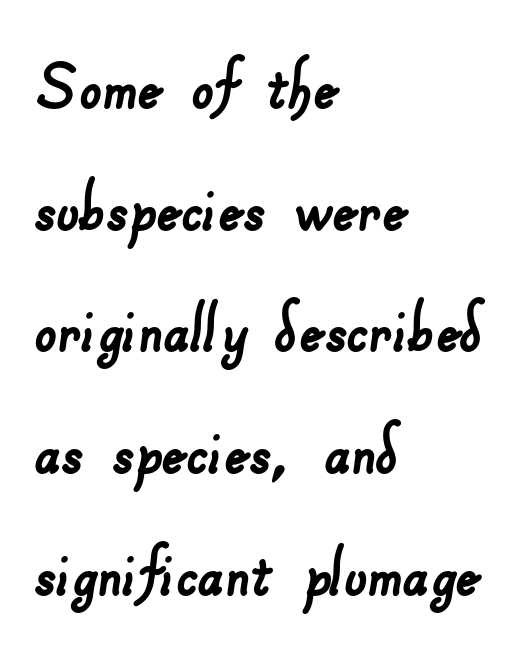
{"serif": "no", "width": "normal", "stroke_contrast": "low", "x_height": "small", "monospaced": "no", "underline": "no", "align": "left", "line_spacing": "normal", "line_spacing_ratio": 1.54, "letter_spacing": "normal", "letter_spacing_em": 0.0, "glyph_px": 79}
